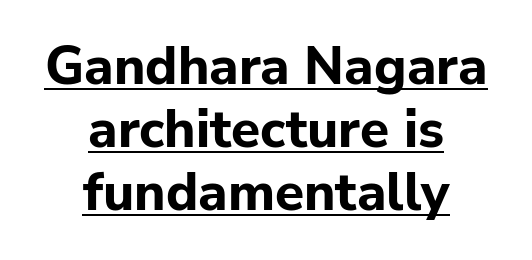
The image shows 53 px bold sans-serif type, upright; set centered, line spacing 1.19x, normal letter spacing, underlined; low stroke contrast and a medium x-height.
